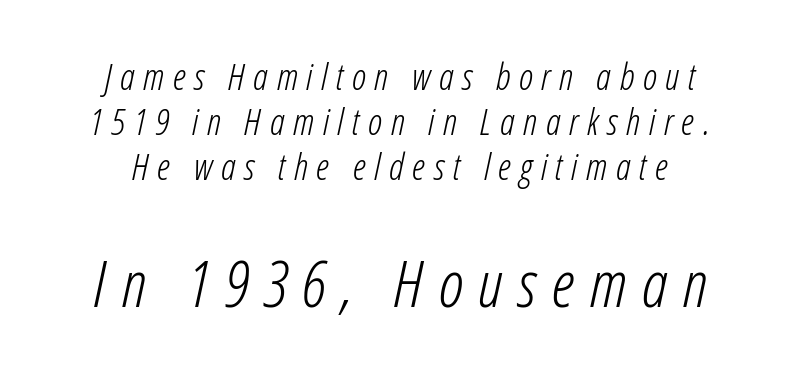
The face used here is rendered with a markedly widened letterfit. Neither beginnings nor endings align; midpoints do. Small over large — that's the arrangement of the two blocks here. The rendering uses natural spacing where letterforms have individual widths.
